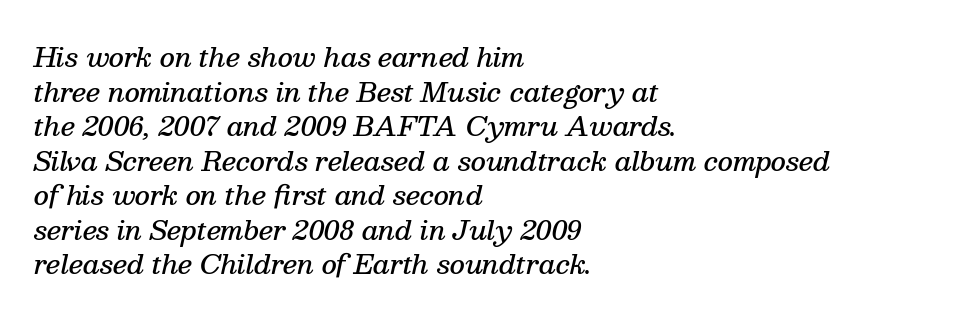
What stands out about the letter spacing? Nothing — it is the standard amount. The block of text has a typical density, with ordinary space between rows. Yep, that's italic — everything's leaning. The letters are semibold — heavier than regular but short of a full bold.
